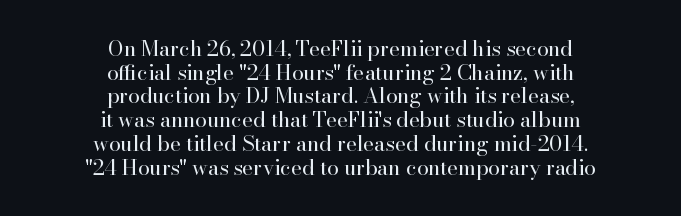
Each word holds together tightly as a unit, with standard inter-letter gaps. The gap between lines stays unmarked. These lines stack symmetrically, like a column narrowing and widening about its center. No chunkiness to these letters — they're not bold. Tightly led — the rows are bunched. The axis of the letterforms is exactly vertical.
